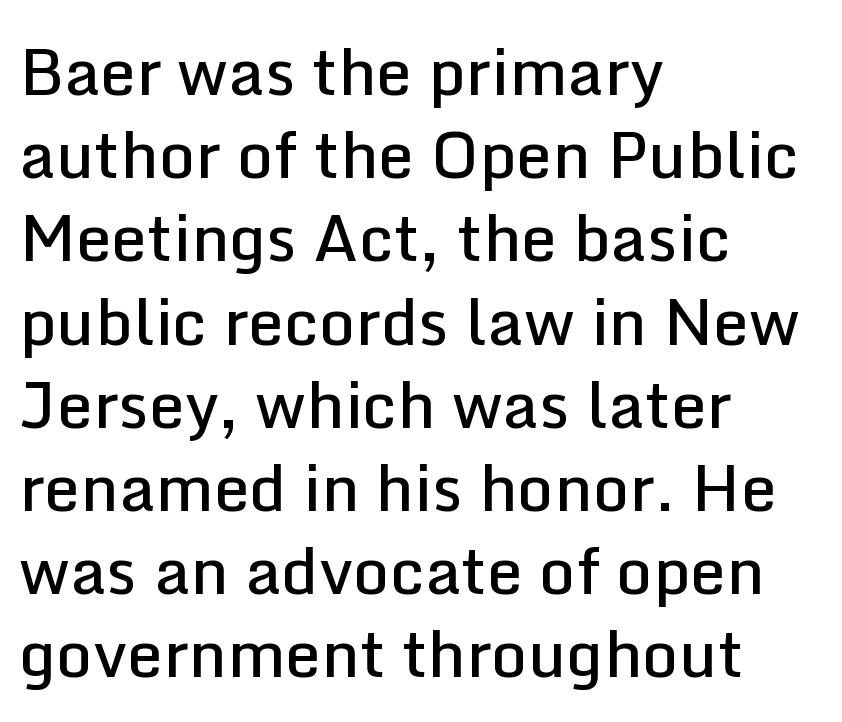
Quick note: not italic, upright. Reading down the column, the eye jumps a familiar distance to each next line. The space directly below the letters is spotless. The face used here is proportionally spaced, like ordinary book or web type.
